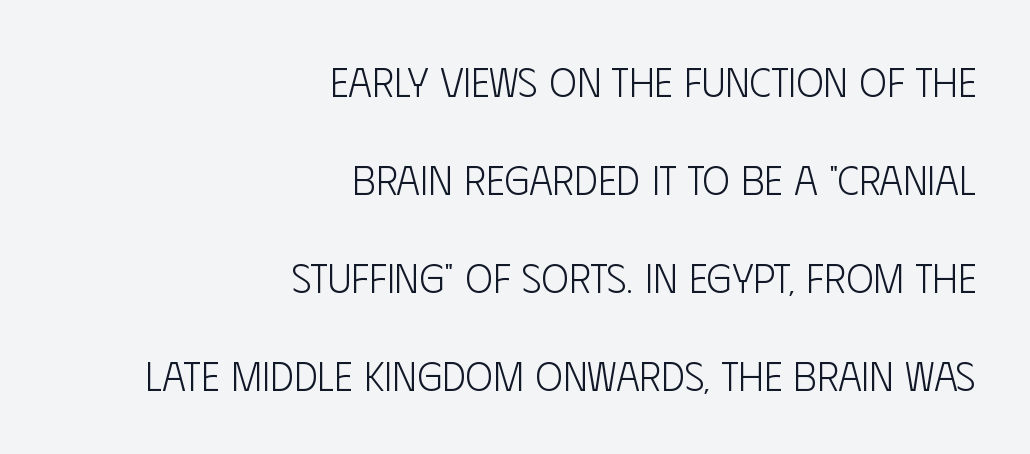
{"serif": "no", "italic": "no", "bold": "no", "weight": "light", "width": "condensed", "stroke_contrast": "low", "x_height": "large", "monospaced": "no", "underline": "no", "align": "right", "line_spacing": "loose", "line_spacing_ratio": 2.39, "letter_spacing": "normal", "letter_spacing_em": 0.0, "glyph_px": 41}
